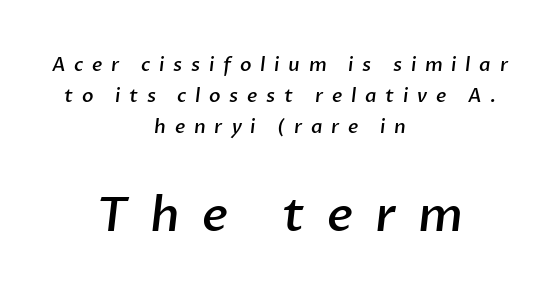
In this sample the second text group is rendered at the bigger scale. These words are printed semibold, heavier than regular yet not bold. A typesetter would call this leading conventional body-copy spacing. Any mark beneath the type? The region is blank. Spacing between characters has been opened up far beyond the box default. The typeface chosen for these lines omits serifs.
